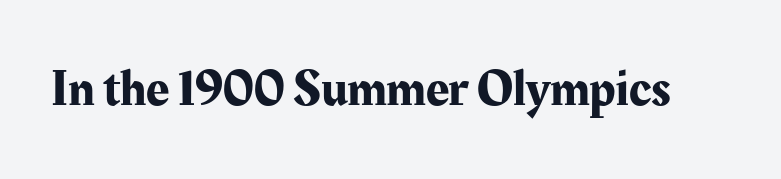
{"serif": "yes", "italic": "no", "width": "normal", "stroke_contrast": "medium", "x_height": "medium", "monospaced": "no", "underline": "no", "letter_spacing": "normal", "letter_spacing_em": 0.0, "glyph_px": 51}
